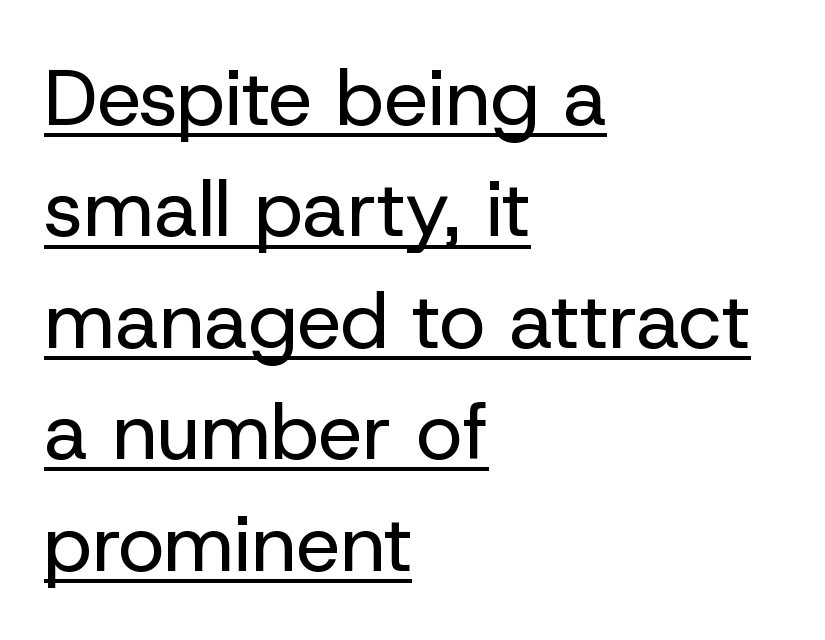
{"serif": "no", "italic": "no", "bold": "no", "weight": "regular", "width": "normal", "stroke_contrast": "low", "x_height": "medium", "monospaced": "no", "underline": "yes", "align": "left", "line_spacing": "normal", "line_spacing_ratio": 1.41, "letter_spacing": "normal", "letter_spacing_em": 0.0, "glyph_px": 79}
